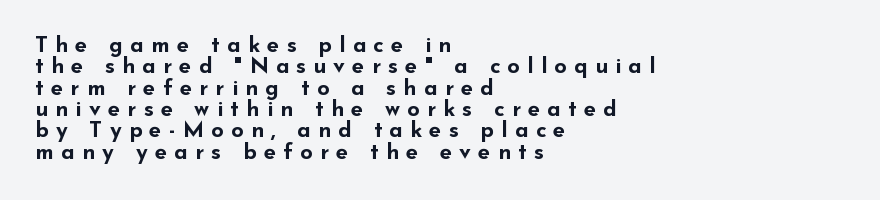
The image shows 22 px bold type, upright; set left-aligned, tight line spacing (0.97x), unusually wide letter spacing (+0.33 em), not underlined.
